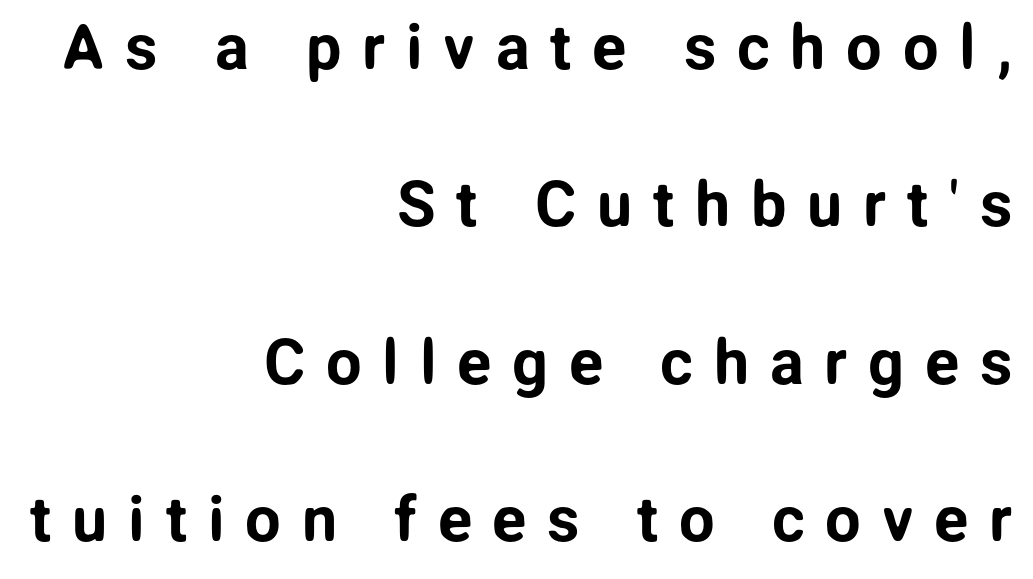
The image shows 63 px sans-serif type, upright; set right-aligned, loose line spacing (2.5x), unusually wide letter spacing (+0.33 em), not underlined; low stroke contrast and a medium x-height.
